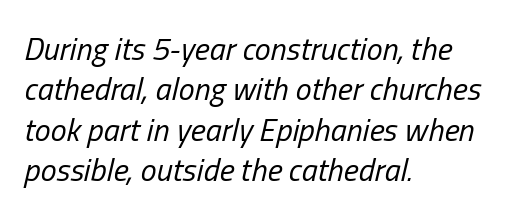
The image shows 32 px regular-weight, condensed type, italic (leaning right); set left-aligned, normal line spacing (1.26x), normal letter spacing, not underlined; low stroke contrast and a medium x-height.
